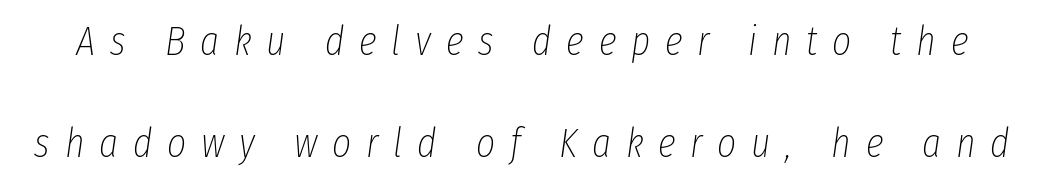
The image shows 41 px thin, condensed type, italic (leaning right); set loose line spacing (2.48x), unusually wide letter spacing (+0.36 em), not underlined; low stroke contrast and a medium x-height.
